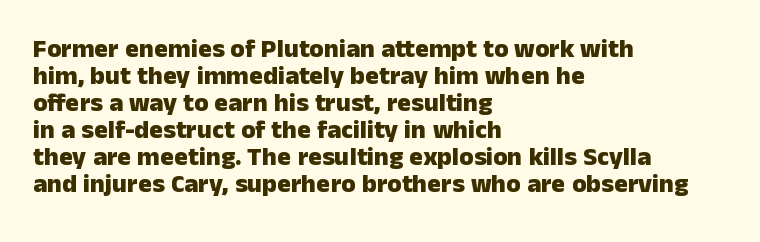
Check under the words: just untouched page. In terms of leading, this rendering errs on the cramped side. Spacing between characters is what you'd get straight out of the box. Italic? Not at all — the glyphs are vertical. How heavy is the stroke? Heavy — this is a bold. Horizontal alignment here is leftward, the default for most running prose.
